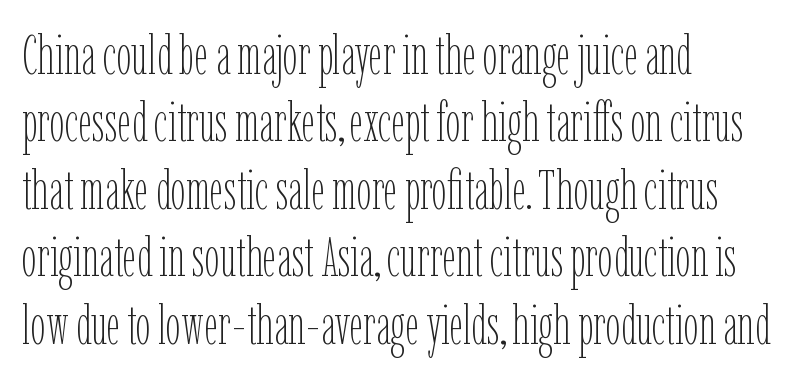
The image shows 54 px thin, condensed type, upright; set left-aligned, normal line spacing (1.25x), normal letter spacing, not underlined; low stroke contrast and a medium x-height.
